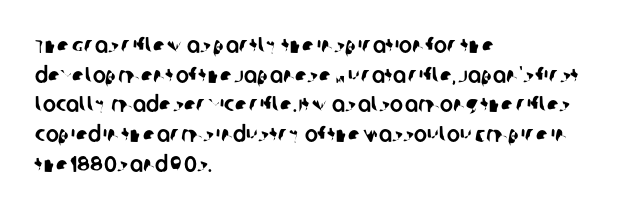
There is no visible air inserted between adjacent glyphs. Each line starts at the same left margin while the right side varies. The gap between lines stays unmarked. Vertical spacing — default.
